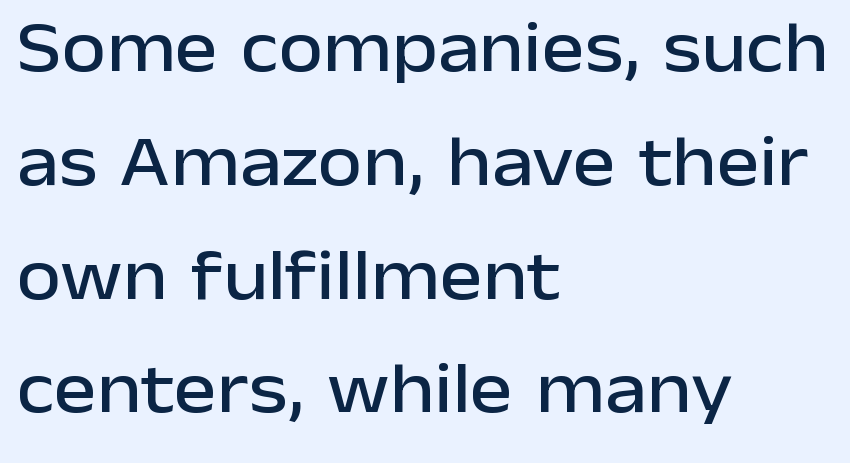
Tall strokes in this sample are plumb rather than angled. Think of a printed novel: that variable character pitch is what you see here. Nobody drew a line under any word here. Each letter's strokes conclude bluntly, with no projecting serifs. Notice how descenders clear the ascenders below comfortably — that's standard leading. Does the copy run flush right? No — it runs flush left.
